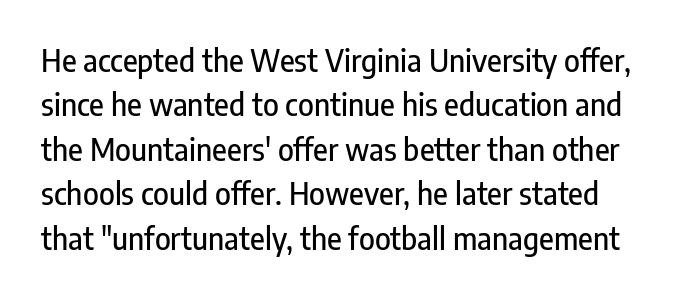
Q: Is the text italic (slanted)? A: No, it is upright.
Q: Is the typeface a serif or a sans-serif typeface? A: Sans-serif.
Q: Is the text underlined? A: No.
Q: Is the spacing between letters normal or unusually wide? A: Normal.
Q: Is the spacing between lines tight, normal or loose? A: Normal.
Q: Width (condensed, normal, or wide)? A: Condensed.
Q: Stroke contrast? A: Low.
Q: x-height? A: Medium.
Q: Monospaced? A: No.
